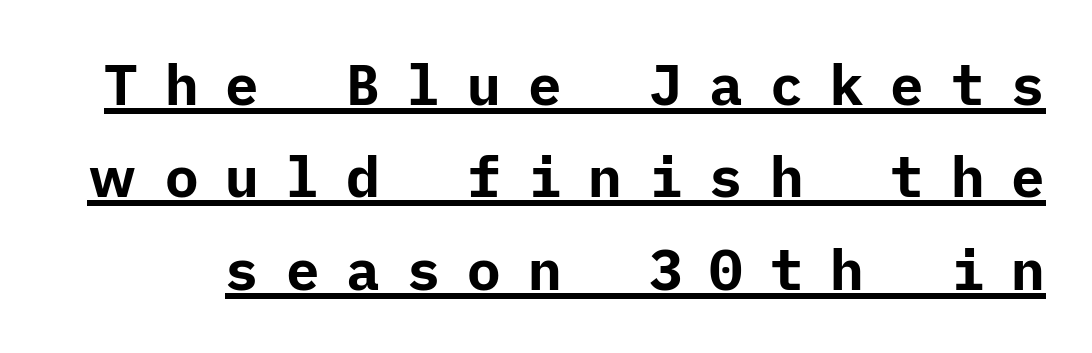
{"serif": "no", "italic": "no", "bold": "yes", "weight": "bold", "width": "normal", "stroke_contrast": "low", "x_height": "medium", "underline": "yes", "line_spacing": "normal", "line_spacing_ratio": 1.65, "letter_spacing": "wide", "letter_spacing_em": 0.48, "glyph_px": 56}
